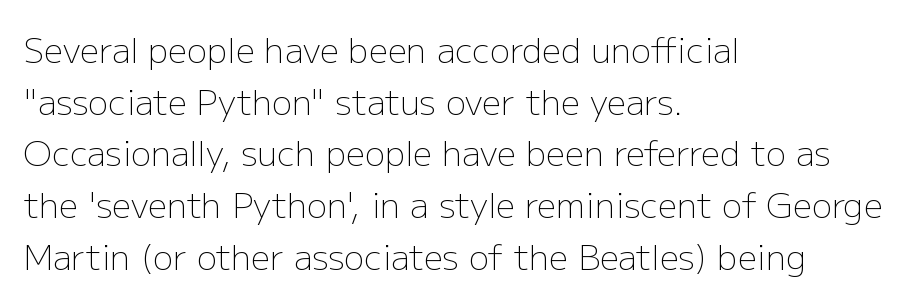
The letters sit at their default tracking, neither squeezed nor spread. The letters carry no serifs — their stems end cleanly without finishing strokes. These lines are rendered in a variable-pitch font. Compared with typical paragraphs, the rows here are spaced about the same.
